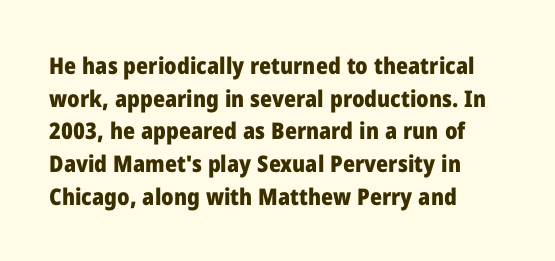
The image shows 23 px bold type, upright; set left-aligned, normal line spacing (1.42x), normal letter spacing, not underlined.
